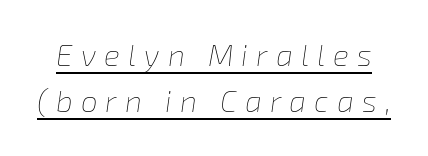
The sample's only ornament is a line tracing under the words. The text carries the slant typical of an italic or oblique font. The passage shown is not bold in any degree. Looks like regular typesetting: each glyph gets only the width it needs.
